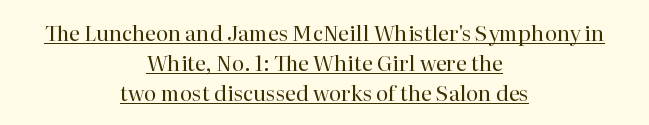
Q: Is the text bold? A: No.
Q: Is the text italic (slanted)? A: No, it is upright.
Q: Is the text underlined? A: Yes.
Q: How is the paragraph aligned? A: Centered.
Q: Is the spacing between letters normal or unusually wide? A: Normal.
Q: Is the spacing between lines tight, normal or loose? A: Normal.
